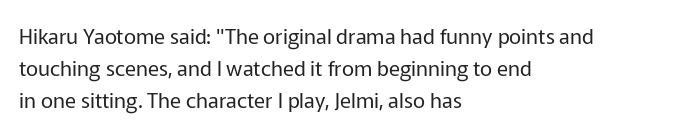
{"italic": "no", "bold": "no", "underline": "no", "align": "left", "line_spacing": "normal", "line_spacing_ratio": 1.52, "letter_spacing": "normal", "letter_spacing_em": 0.0, "glyph_px": 21}
